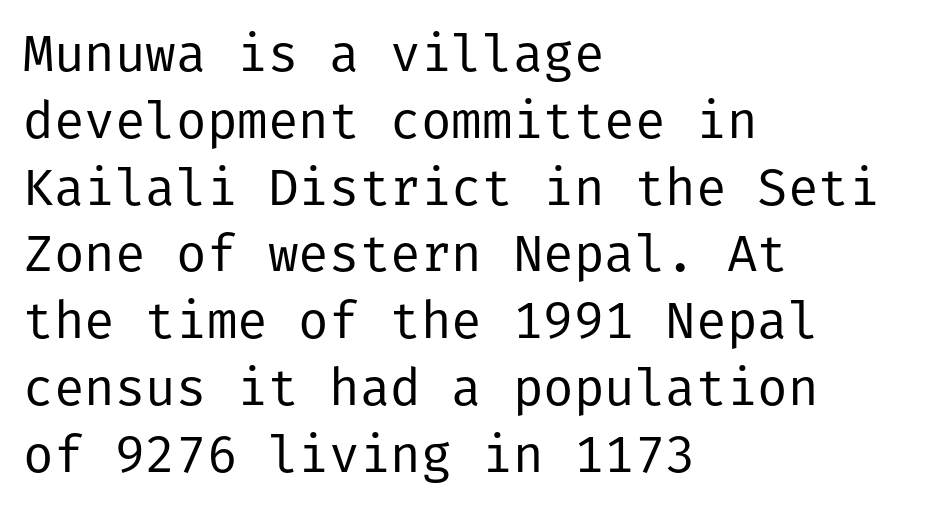
{"serif": "no", "italic": "no", "bold": "no", "weight": "regular", "width": "normal", "stroke_contrast": "low", "x_height": "medium", "underline": "no", "align": "left", "line_spacing": "normal", "line_spacing_ratio": 1.31, "letter_spacing": "normal", "letter_spacing_em": 0.0, "glyph_px": 51}
